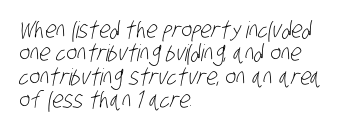
The image shows 23 px text type; set left-aligned, tight line spacing (1.02x), normal letter spacing, not underlined.
